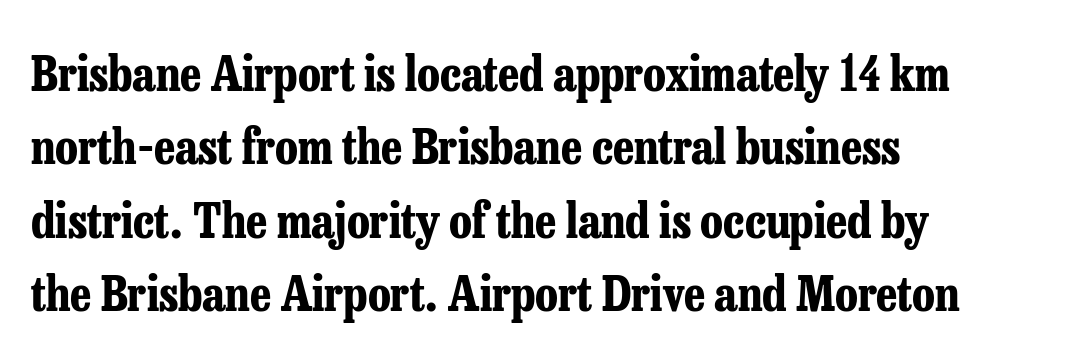
Unmarked baselines from the first word to the last. Characters remain perfectly vertical along every line. These lines stack with their left ends in a neat column. Stroke thickness is high; the sample reads as a true bold.
